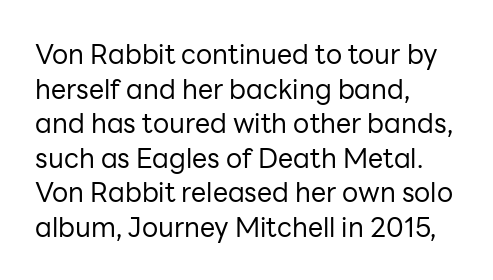
Q: Is the text bold? A: No.
Q: Is the text italic (slanted)? A: No, it is upright.
Q: Is the text underlined? A: No.
Q: How is the paragraph aligned? A: Left-aligned.
Q: Is the spacing between letters normal or unusually wide? A: Normal.
Q: Is the spacing between lines tight, normal or loose? A: Normal.
